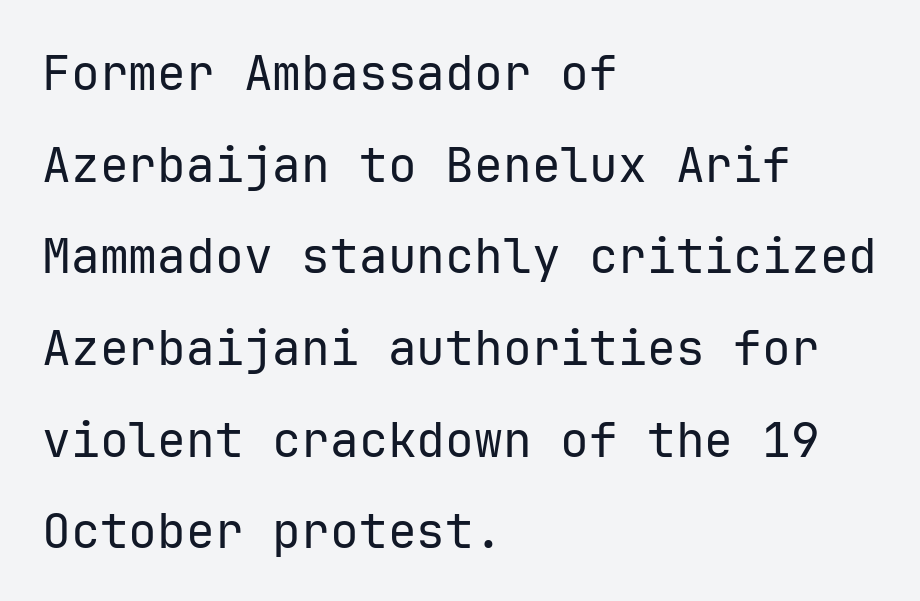
Nobody drew a line under any word here. Leading: increased. This rendering leaves character spacing at its baseline value. These lines are rendered in a fixed-pitch font.
